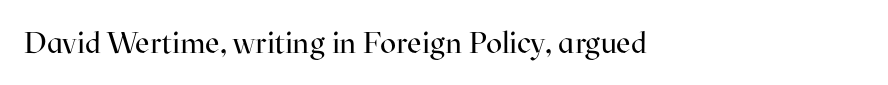
{"serif": "yes", "italic": "no", "bold": "no", "weight": "regular", "width": "normal", "stroke_contrast": "high", "x_height": "medium", "monospaced": "no", "underline": "no", "align": "left", "letter_spacing": "normal", "letter_spacing_em": 0.0, "glyph_px": 30}
